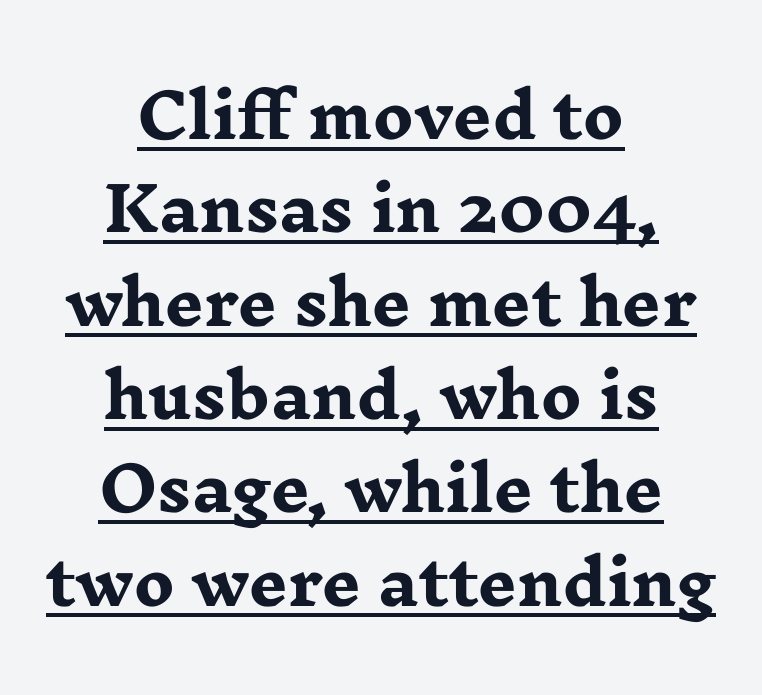
Short and long lines alike share a common midpoint. If you measured baseline to baseline, you'd find a middling distance. Tall strokes in this sample are plumb rather than angled. The letters advance in unequal steps, a hallmark of proportional type. Like a heading marked for emphasis, these lines bear an underscore.
